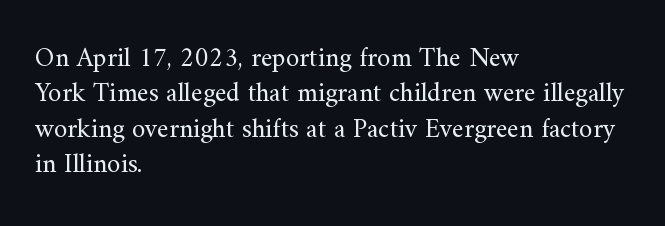
The image shows 27 px text type, upright; set left-aligned, normal line spacing (1.31x), normal letter spacing, not underlined.
